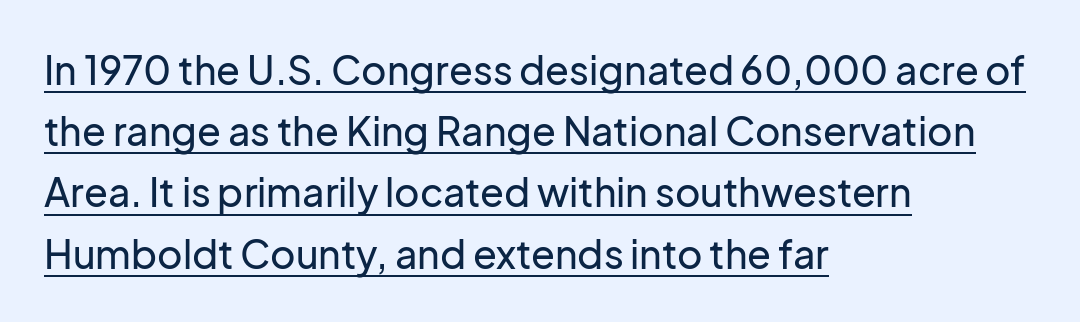
The image shows 39 px sans-serif type, upright; set left-aligned, normal line spacing (1.57x), normal letter spacing, underlined; low stroke contrast and a medium x-height.
